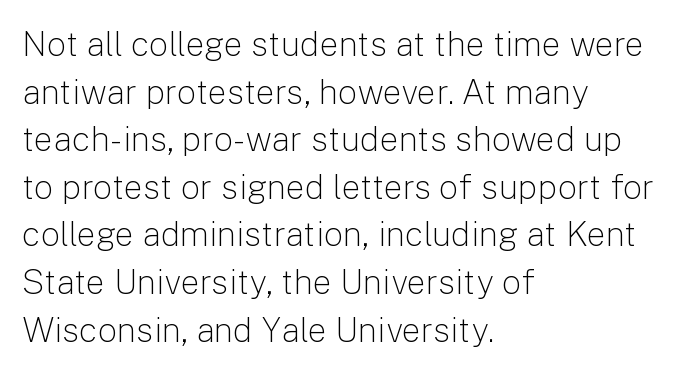
This sample uses plain, unmodified letter spacing. Regular leading. The lettering stays uniformly vertical, giving the passage a roman look. Is this a heavy cut? Hardly; it is regular or lighter. Each line starts at the same left margin while the right side varies.
